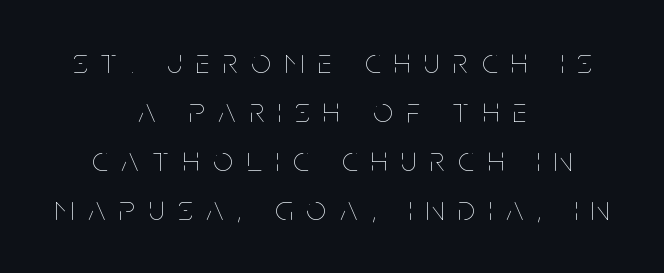
The image shows 35 px thin, condensed type, upright; set centered, normal line spacing (1.4x), unusually wide letter spacing (+0.4 em), not underlined; low stroke contrast and a large x-height.
